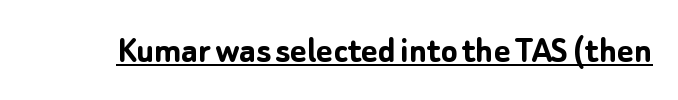
The image shows 39 px semibold sans-serif type, upright; set normal letter spacing, underlined; low stroke contrast and a medium x-height.
